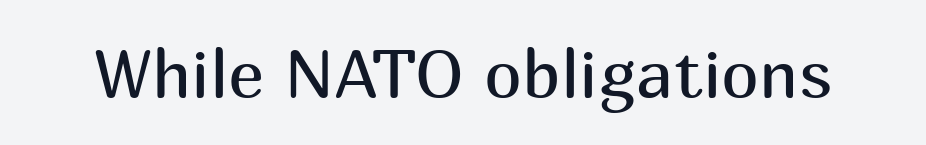
Q: Is the text bold? A: No.
Q: Is the text italic (slanted)? A: No, it is upright.
Q: Is the typeface a serif or a sans-serif typeface? A: Sans-serif.
Q: Is the text underlined? A: No.
Q: Is the spacing between letters normal or unusually wide? A: Normal.
Q: Width (condensed, normal, or wide)? A: Normal.
Q: Stroke contrast? A: Medium.
Q: x-height? A: Medium.
Q: Monospaced? A: No.
